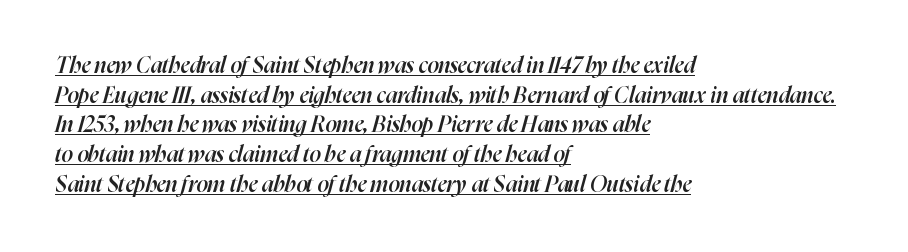
The image shows 22 px text type, italic (leaning right); set left-aligned, normal line spacing (1.35x), normal letter spacing, underlined.
